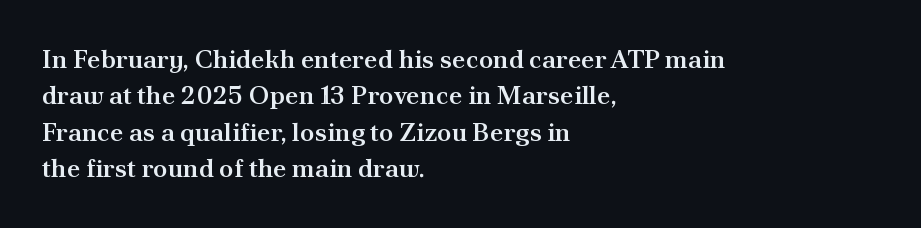
{"italic": "no", "bold": "semi", "underline": "no", "align": "left", "line_spacing": "normal", "line_spacing_ratio": 1.4, "letter_spacing": "normal", "letter_spacing_em": 0.0, "glyph_px": 26}
